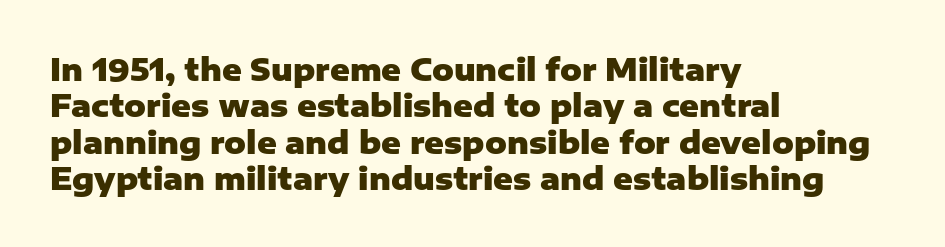
The image shows 30 px heavy sans-serif type, upright; set left-aligned, line spacing 1.21x, normal letter spacing, not underlined; low stroke contrast and a medium x-height.
